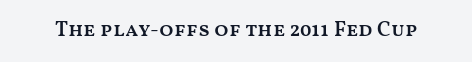
The image shows 21 px text type, upright; set normal letter spacing, not underlined.
